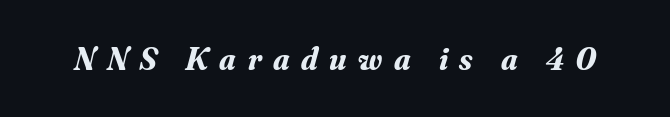
Q: Is the text bold? A: Yes.
Q: Is the text italic (slanted)? A: Yes, it leans right by about 16 degrees.
Q: Is the typeface a serif or a sans-serif typeface? A: Serif.
Q: Is the text underlined? A: No.
Q: Is the spacing between letters normal or unusually wide? A: Unusually wide.
Q: Width (condensed, normal, or wide)? A: Normal.
Q: Stroke contrast? A: Medium.
Q: x-height? A: Small.
Q: Monospaced? A: No.
